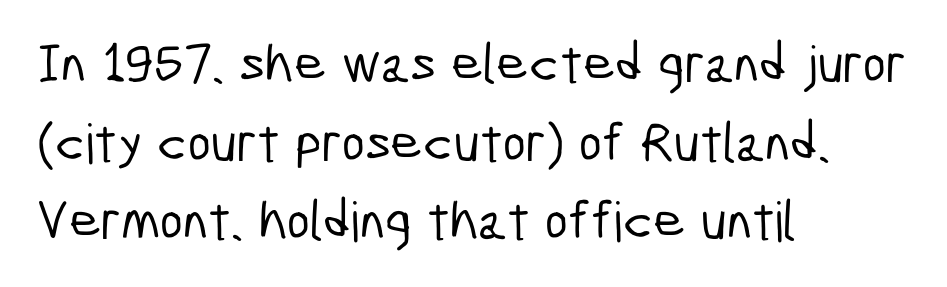
{"serif": "no", "width": "condensed", "stroke_contrast": "low", "x_height": "medium", "monospaced": "no", "underline": "no", "align": "left", "line_spacing": "normal", "line_spacing_ratio": 1.43, "letter_spacing": "normal", "letter_spacing_em": 0.0, "glyph_px": 55}
